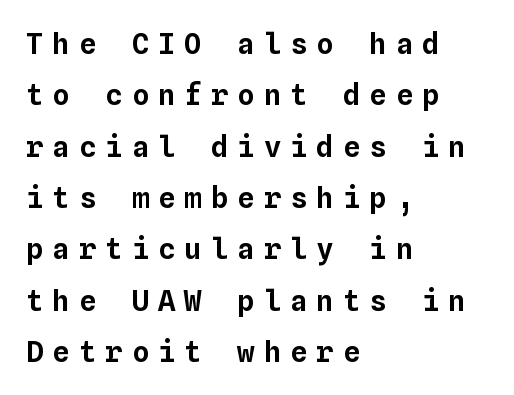
The image shows 29 px text type, upright, monospaced; set left-aligned, line spacing 1.77x, unusually wide letter spacing (+0.31 em), not underlined; low stroke contrast and a medium x-height.
